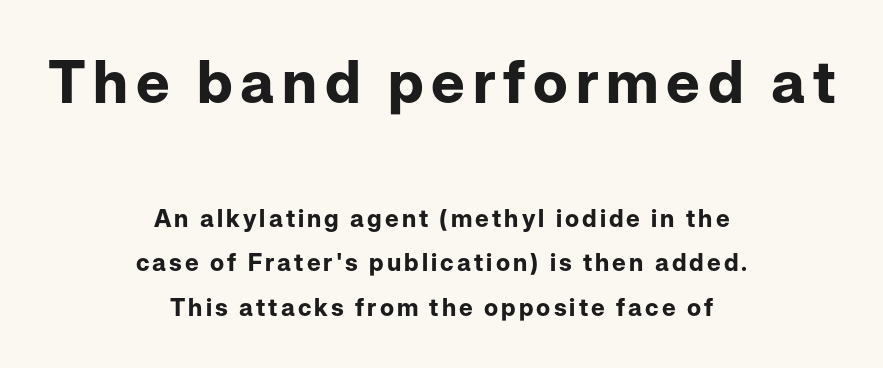
{"serif": "no", "italic": "no", "bold": "yes", "weight": "bold", "width": "normal", "stroke_contrast": "low", "x_height": "medium", "monospaced": "no", "underline": "no", "align": "center", "line_spacing_ratio": 1.87, "larger_block": "first", "size_ratio": 2.46, "glyph_px": 59}
